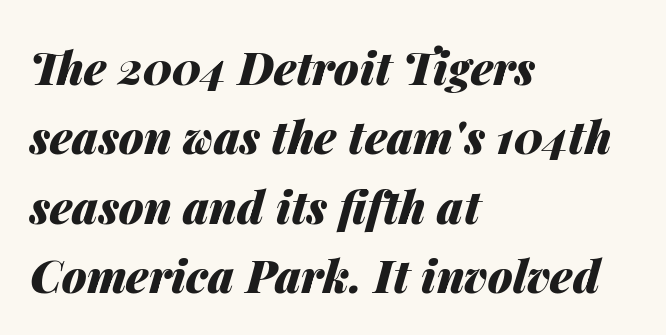
{"italic": "yes", "lean": "right", "slant_degrees": 14, "bold": "yes", "weight": "heavy", "width": "normal", "stroke_contrast": "medium", "x_height": "medium", "monospaced": "no", "underline": "no", "align": "left", "line_spacing": "normal", "line_spacing_ratio": 1.54, "letter_spacing": "normal", "letter_spacing_em": 0.0, "glyph_px": 45}
